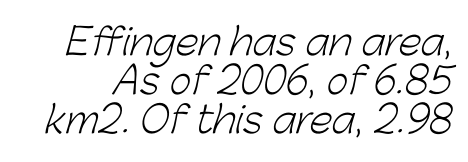
{"serif": "no", "bold": "no", "weight": "light", "width": "normal", "stroke_contrast": "low", "x_height": "medium", "monospaced": "no", "underline": "no", "line_spacing": "tight", "line_spacing_ratio": 1.06, "letter_spacing": "normal", "letter_spacing_em": 0.0, "glyph_px": 37}
